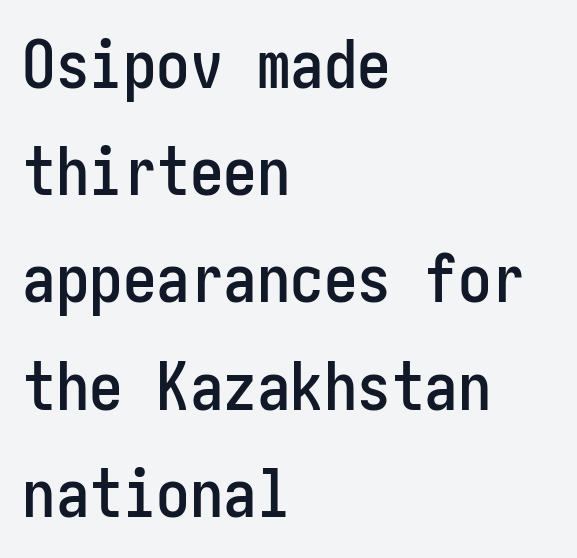
The image shows 67 px condensed sans-serif type, upright; set left-aligned, normal line spacing (1.6x), normal letter spacing, not underlined; low stroke contrast and a medium x-height.
